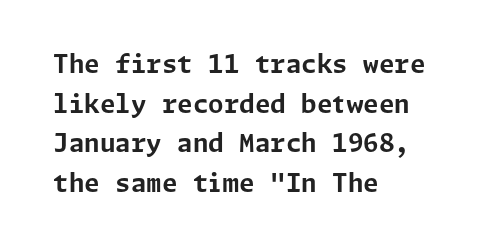
Q: Is the text bold? A: Yes.
Q: Is the text italic (slanted)? A: No, it is upright.
Q: Is the text underlined? A: No.
Q: How is the paragraph aligned? A: Left-aligned.
Q: Is the spacing between letters normal or unusually wide? A: Normal.
Q: Is the spacing between lines tight, normal or loose? A: Normal.
